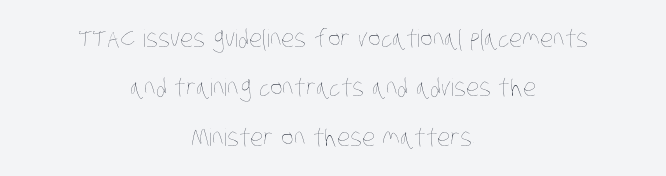
The image shows 24 px text type; set centered, loose line spacing (2.06x), normal letter spacing, not underlined.
